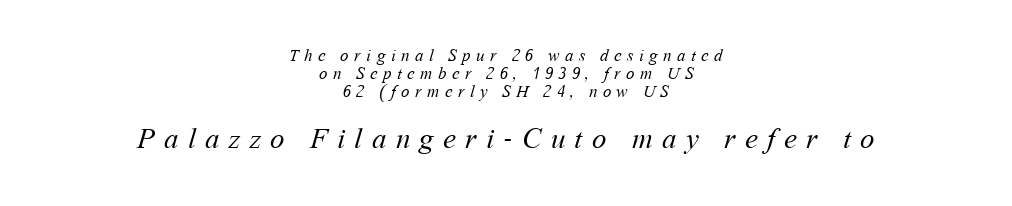
Quick note: underline off. Letters have the restrained weight of plain body copy at most. The type is letterspaced generously, with wide tracking. The space between consecutive lines is stingy. Horizontal alignment here is central, giving a formal, balanced look. These two chunks differ in scale, with the bottom chunk taking the larger measure.
